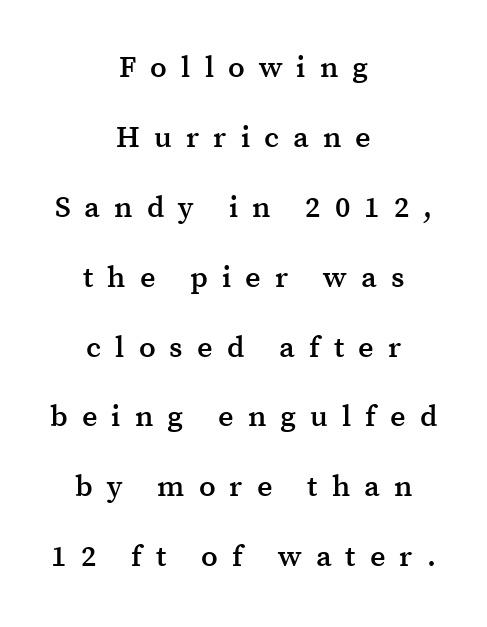
Q: Is the text bold? A: Semi-bold.
Q: Is the text italic (slanted)? A: No, it is upright.
Q: Is the typeface a serif or a sans-serif typeface? A: Serif.
Q: Is the text underlined? A: No.
Q: How is the paragraph aligned? A: Centered.
Q: Is the spacing between letters normal or unusually wide? A: Unusually wide.
Q: Is the spacing between lines tight, normal or loose? A: Loose.
Q: Width (condensed, normal, or wide)? A: Normal.
Q: Stroke contrast? A: Medium.
Q: x-height? A: Medium.
Q: Monospaced? A: No.
